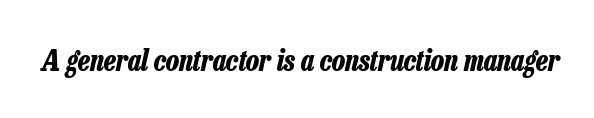
Q: Is the text bold? A: Yes.
Q: Is the text italic (slanted)? A: Yes, it leans right by about 13 degrees.
Q: Is the text underlined? A: No.
Q: Is the spacing between letters normal or unusually wide? A: Normal.
Q: Width (condensed, normal, or wide)? A: Condensed.
Q: Stroke contrast? A: Low.
Q: x-height? A: Medium.
Q: Monospaced? A: No.
